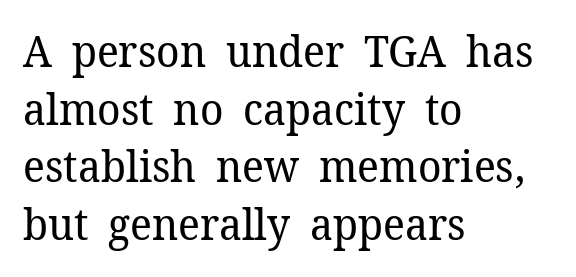
The image shows 44 px regular-weight serif type, upright; set left-aligned, normal line spacing (1.31x), normal letter spacing, not underlined; low stroke contrast and a medium x-height.
